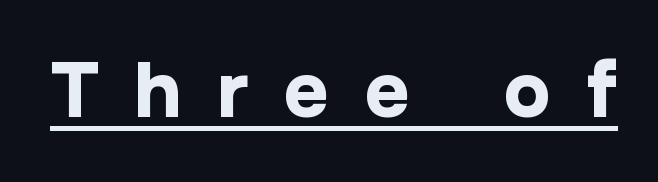
This is underlined copy, the kind a proofreader might mark for attention. The glyphs in this specimen are sans serif. In terms of letterspacing, this is a distinctly airy, spread setting. Notice how thick the strokes are: this is what a full bold looks like. Looks like regular typesetting: each glyph gets only the width it needs.
